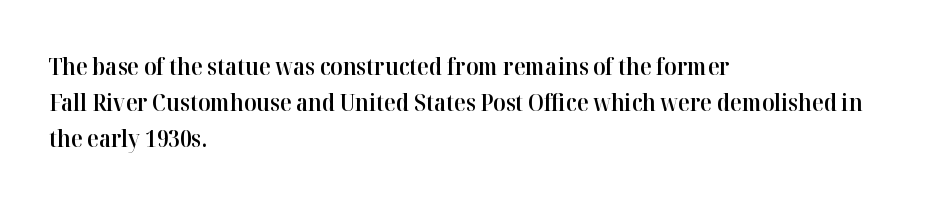
Q: Is the text bold? A: Semi-bold.
Q: Is the text italic (slanted)? A: No, it is upright.
Q: Is the text underlined? A: No.
Q: How is the paragraph aligned? A: Left-aligned.
Q: Is the spacing between letters normal or unusually wide? A: Normal.
Q: Is the spacing between lines tight, normal or loose? A: Normal.
